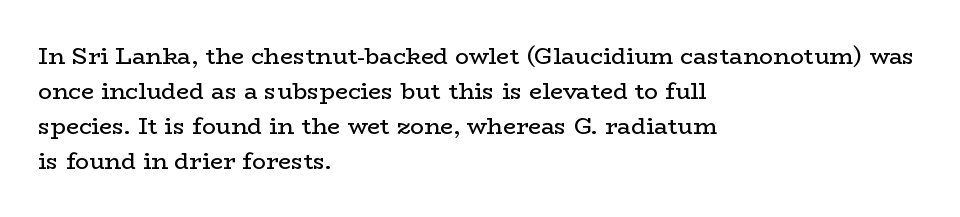
The image shows 23 px text type, upright; set left-aligned, normal line spacing (1.52x), normal letter spacing, not underlined.
